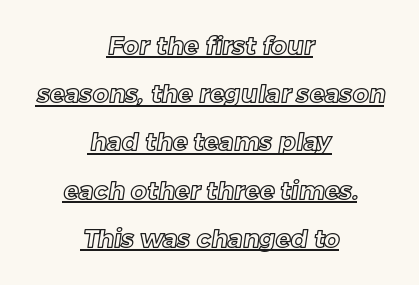
The image shows 25 px text type; set centered, loose line spacing (1.93x), normal letter spacing, underlined.
